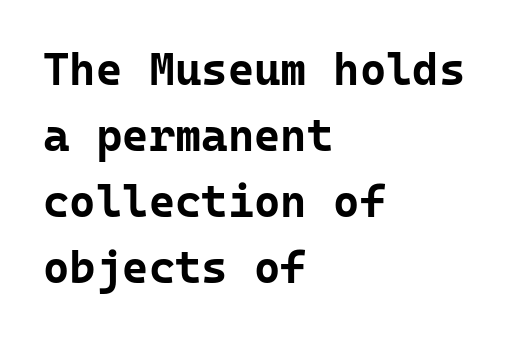
Alignment: flush left. The passage shown is typed in a monospace face where columns stay perfectly aligned. Look at the stroke-to-counter ratio: heavy, a bold. The gaps between neighbouring characters are ordinary and unremarkable. The glyphs are unaccompanied by any horizontal stroke below them. Vertically, the passage feels balanced, rows spaced as you'd expect.
